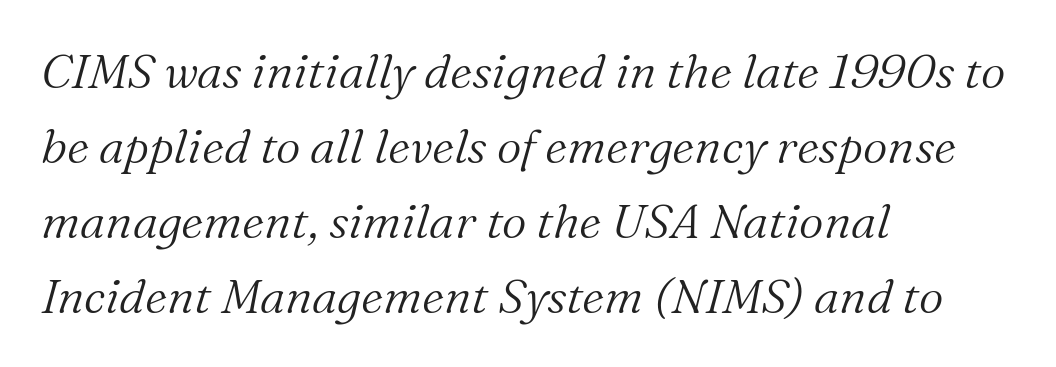
{"serif": "yes", "italic": "yes", "lean": "right", "slant_degrees": 16, "bold": "no", "weight": "light", "width": "normal", "stroke_contrast": "medium", "x_height": "medium", "monospaced": "no", "underline": "no", "align": "left", "line_spacing": "normal", "line_spacing_ratio": 1.56, "letter_spacing": "normal", "letter_spacing_em": 0.0, "glyph_px": 48}
